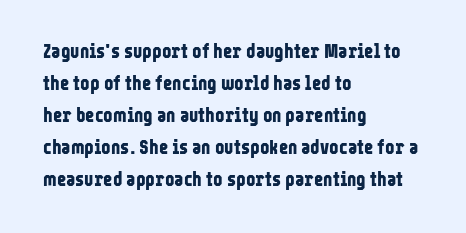
The passage shown is emphatically bold. Clear beneath every line of the passage. Characters remain perfectly vertical along every line. These lines sit exactly where default settings would place them. The horizontal fit of the characters is conventional and even. Each line starts at the same left margin while the right side varies.
